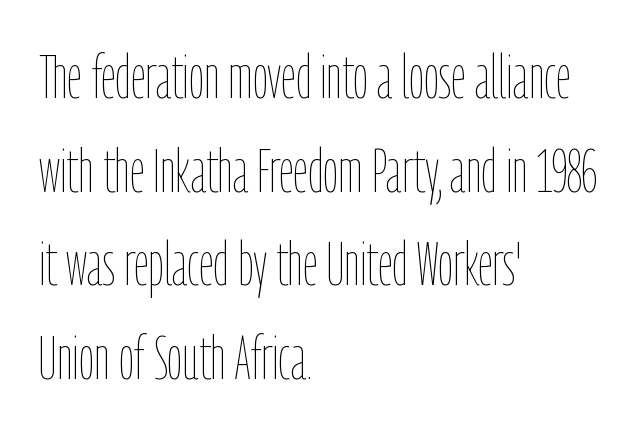
Q: Is the text bold? A: No.
Q: Is the text italic (slanted)? A: No, it is upright.
Q: Is the text underlined? A: No.
Q: How is the paragraph aligned? A: Left-aligned.
Q: Is the spacing between letters normal or unusually wide? A: Normal.
Q: Is the spacing between lines tight, normal or loose? A: Normal.
Q: Width (condensed, normal, or wide)? A: Condensed.
Q: Stroke contrast? A: Low.
Q: x-height? A: Medium.
Q: Monospaced? A: No.
